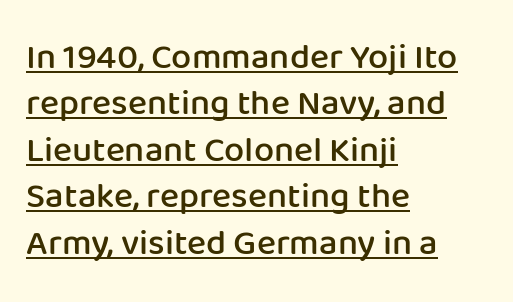
The image shows 36 px semibold sans-serif type, upright; set left-aligned, normal line spacing (1.29x), normal letter spacing, underlined; low stroke contrast and a medium x-height.
